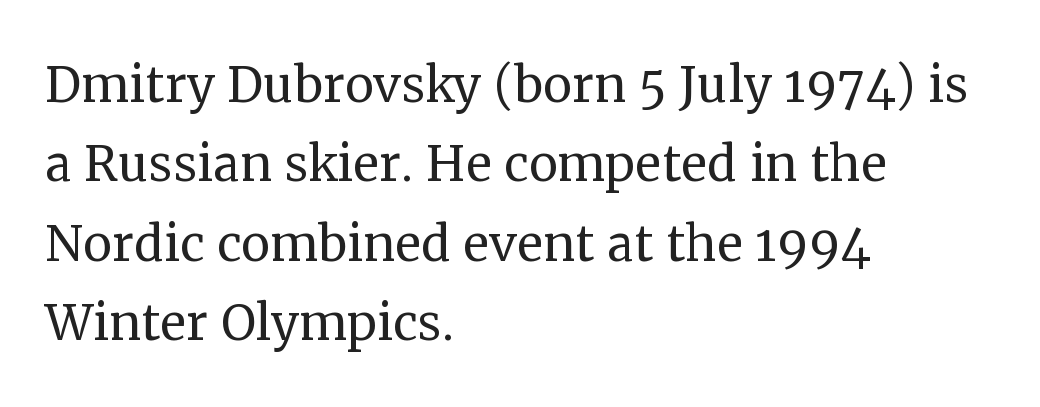
The image shows 65 px regular-weight serif type, upright; set left-aligned, line spacing 1.22x, normal letter spacing, not underlined; medium stroke contrast and a medium x-height.
